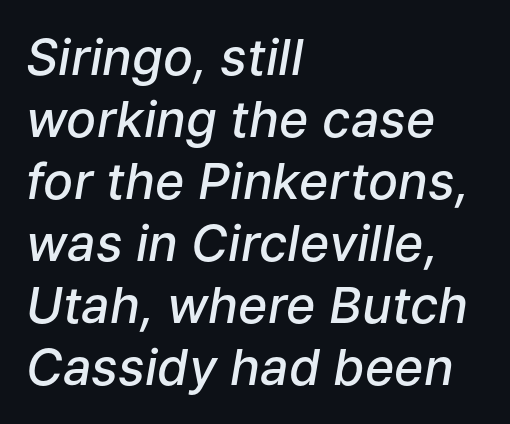
Q: Is the text bold? A: Semi-bold.
Q: Is the text italic (slanted)? A: Yes, it leans right by about 9 degrees.
Q: Is the text underlined? A: No.
Q: How is the paragraph aligned? A: Left-aligned.
Q: Is the spacing between letters normal or unusually wide? A: Normal.
Q: Width (condensed, normal, or wide)? A: Normal.
Q: Stroke contrast? A: Low.
Q: x-height? A: Medium.
Q: Monospaced? A: No.
